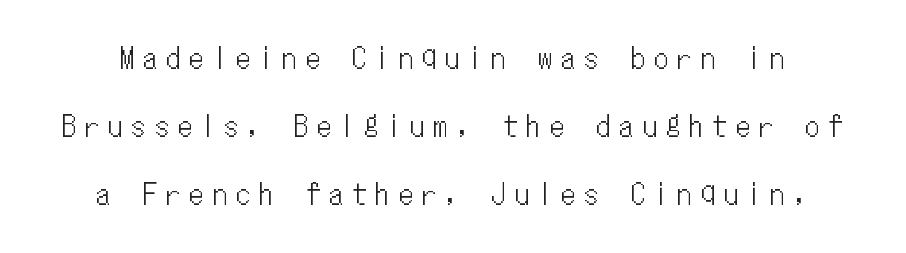
{"italic": "no", "width": "condensed", "stroke_contrast": "low", "x_height": "medium", "monospaced": "yes", "underline": "no", "line_spacing": "loose", "line_spacing_ratio": 2.42, "letter_spacing": "wide", "letter_spacing_em": 0.33, "glyph_px": 28}
